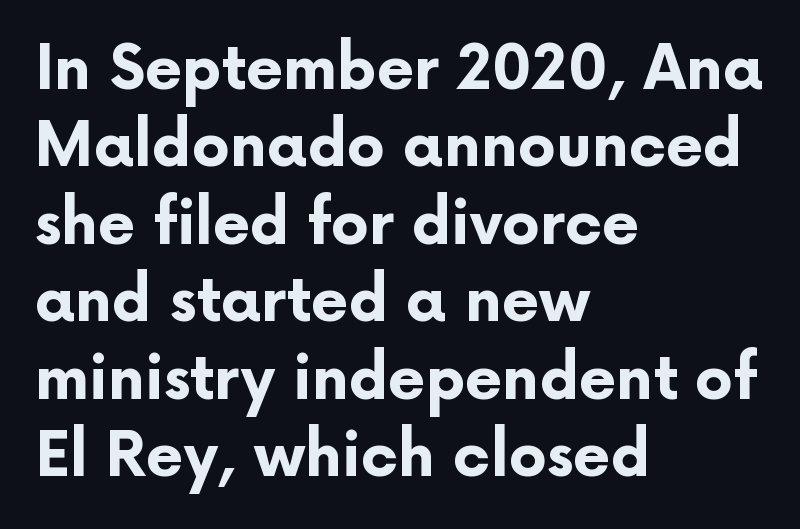
The image shows 60 px bold sans-serif type, upright; set left-aligned, normal line spacing (1.29x), normal letter spacing, not underlined; low stroke contrast and a medium x-height.
